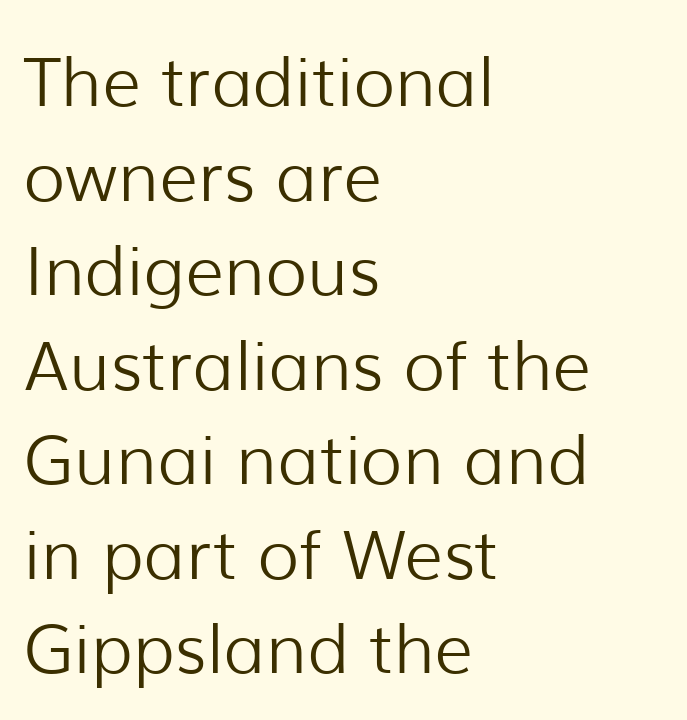
Q: Is the text bold? A: No.
Q: Is the text italic (slanted)? A: No, it is upright.
Q: Is the typeface a serif or a sans-serif typeface? A: Sans-serif.
Q: Is the text underlined? A: No.
Q: How is the paragraph aligned? A: Left-aligned.
Q: Is the spacing between letters normal or unusually wide? A: Normal.
Q: Is the spacing between lines tight, normal or loose? A: Normal.
Q: Width (condensed, normal, or wide)? A: Normal.
Q: Stroke contrast? A: Low.
Q: x-height? A: Medium.
Q: Monospaced? A: No.
